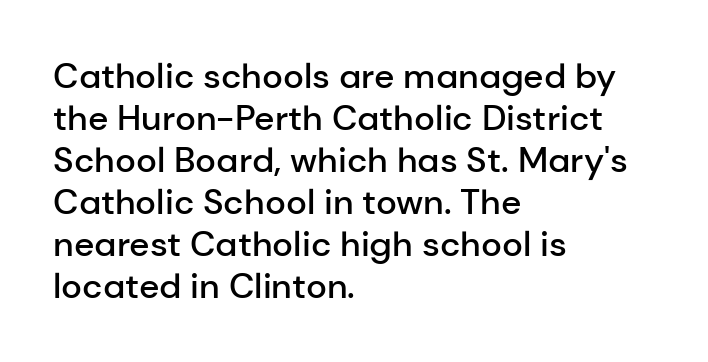
The image shows 35 px semibold sans-serif type, upright; set left-aligned, line spacing 1.2x, normal letter spacing, not underlined; low stroke contrast and a medium x-height.
